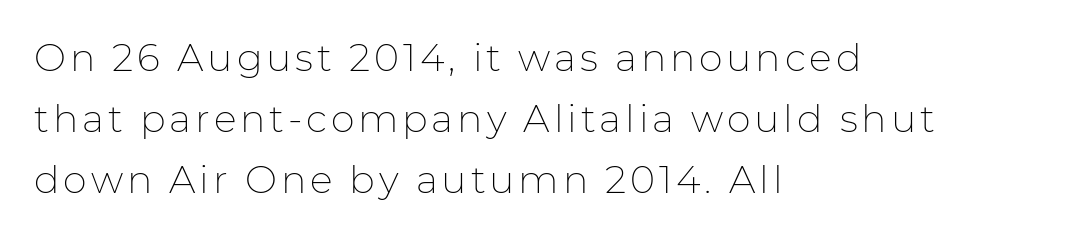
Q: Is the text bold? A: No.
Q: Is the text italic (slanted)? A: No, it is upright.
Q: Is the typeface a serif or a sans-serif typeface? A: Sans-serif.
Q: Is the text underlined? A: No.
Q: How is the paragraph aligned? A: Left-aligned.
Q: Is the spacing between lines tight, normal or loose? A: Normal.
Q: Width (condensed, normal, or wide)? A: Normal.
Q: Stroke contrast? A: Low.
Q: x-height? A: Medium.
Q: Monospaced? A: No.
